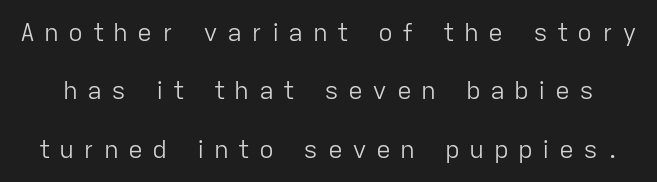
{"italic": "no", "bold": "no", "underline": "no", "line_spacing": "loose", "line_spacing_ratio": 2.34, "letter_spacing": "wide", "letter_spacing_em": 0.37, "glyph_px": 25}
